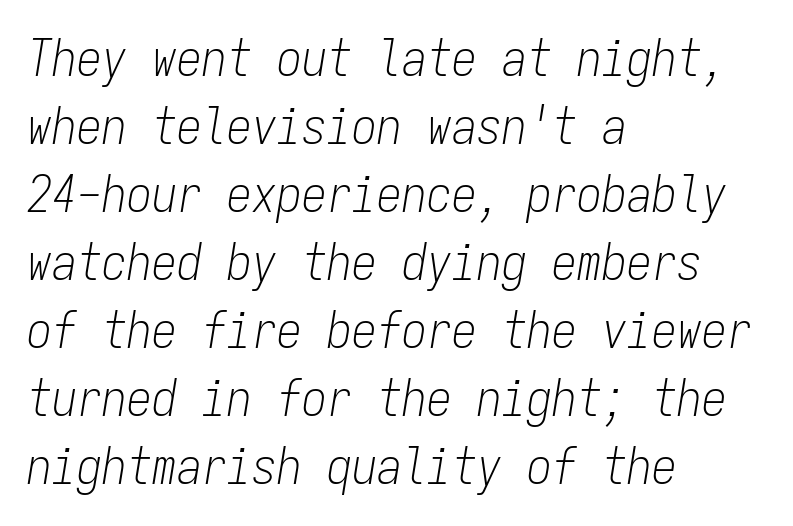
{"italic": "yes", "lean": "right", "slant_degrees": 9, "bold": "no", "weight": "light", "width": "condensed", "stroke_contrast": "low", "x_height": "medium", "monospaced": "yes", "underline": "no", "align": "left", "line_spacing": "normal", "line_spacing_ratio": 1.36, "letter_spacing": "normal", "letter_spacing_em": 0.0, "glyph_px": 50}
